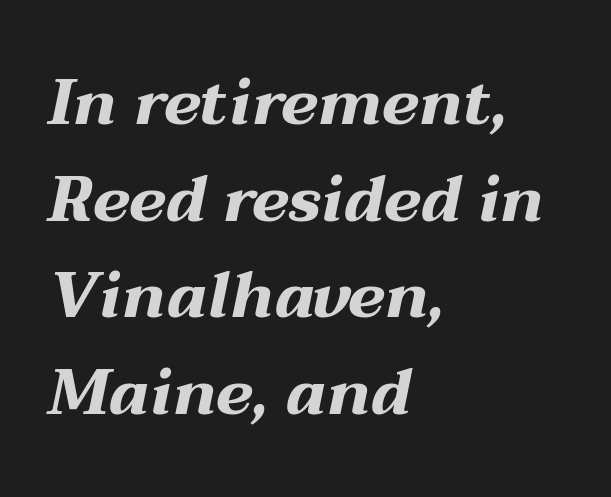
Q: Is the text bold? A: Yes.
Q: Is the text italic (slanted)? A: Yes, it leans right by about 12 degrees.
Q: Is the text underlined? A: No.
Q: How is the paragraph aligned? A: Left-aligned.
Q: Is the spacing between letters normal or unusually wide? A: Normal.
Q: Is the spacing between lines tight, normal or loose? A: Normal.
Q: Width (condensed, normal, or wide)? A: Wide.
Q: Stroke contrast? A: Medium.
Q: x-height? A: Medium.
Q: Monospaced? A: No.
